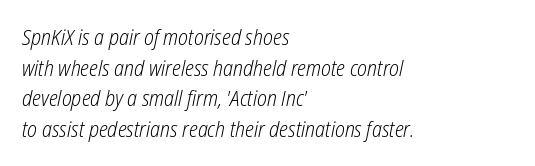
{"italic": "yes", "lean": "right", "slant_degrees": 12, "bold": "no", "underline": "no", "align": "left", "line_spacing": "normal", "line_spacing_ratio": 1.46, "letter_spacing": "normal", "letter_spacing_em": 0.0, "glyph_px": 21}
